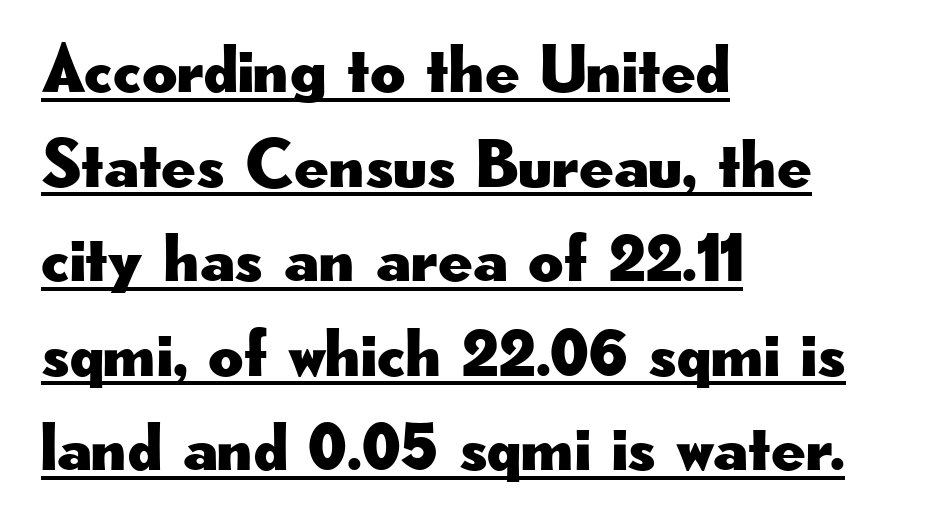
{"serif": "no", "italic": "no", "width": "wide", "stroke_contrast": "low", "x_height": "small", "monospaced": "no", "underline": "yes", "align": "left", "line_spacing": "normal", "line_spacing_ratio": 1.39, "letter_spacing": "normal", "letter_spacing_em": 0.0, "glyph_px": 68}
